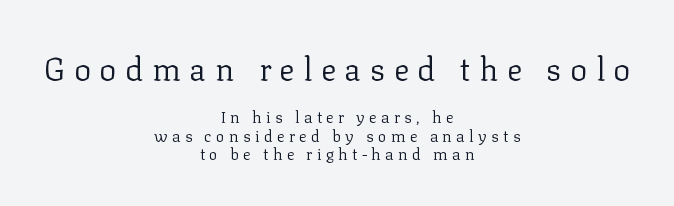
The image shows 32 px regular-weight serif type, upright; set centered, tight line spacing (1.15x), unusually wide letter spacing (+0.27 em), not underlined; the first (top) block is 2.0x larger; low stroke contrast and a medium x-height.
